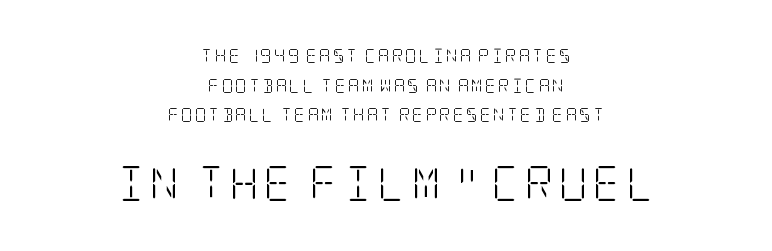
Vertical spacing — loose. Is there any slant? The stems are plumb. This sample uses a serif face. Stems here are at most as thick as an everyday book face. Caption: upper text group reduced, lower text group enlarged. Decoration check: the copy has no underline.
